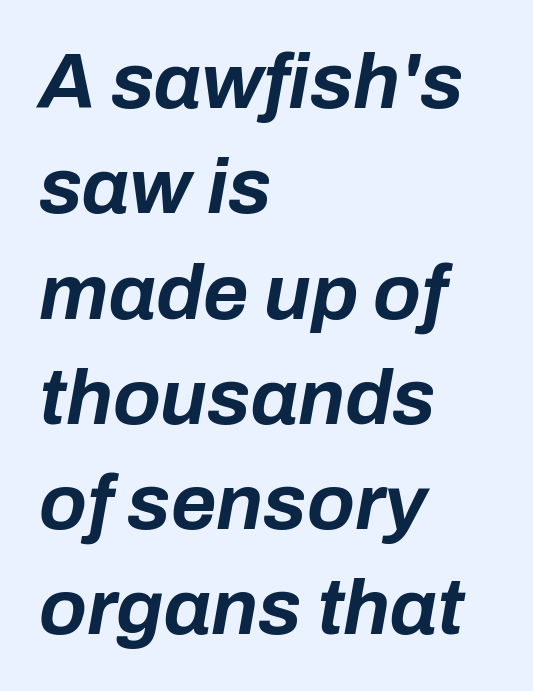
Q: Is the text bold? A: Yes.
Q: Is the text italic (slanted)? A: Yes, it leans right by about 10 degrees.
Q: Is the text underlined? A: No.
Q: How is the paragraph aligned? A: Left-aligned.
Q: Is the spacing between letters normal or unusually wide? A: Normal.
Q: Is the spacing between lines tight, normal or loose? A: Normal.
Q: Width (condensed, normal, or wide)? A: Normal.
Q: Stroke contrast? A: Low.
Q: x-height? A: Medium.
Q: Monospaced? A: No.
